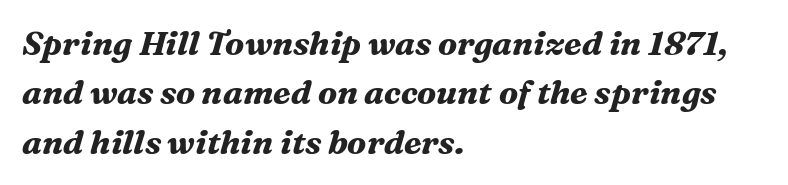
Q: Is the text bold? A: Yes.
Q: Is the text italic (slanted)? A: Yes, it leans right by about 16 degrees.
Q: Is the typeface a serif or a sans-serif typeface? A: Serif.
Q: Is the text underlined? A: No.
Q: How is the paragraph aligned? A: Left-aligned.
Q: Is the spacing between letters normal or unusually wide? A: Normal.
Q: Is the spacing between lines tight, normal or loose? A: Normal.
Q: Width (condensed, normal, or wide)? A: Normal.
Q: Stroke contrast? A: Medium.
Q: x-height? A: Medium.
Q: Monospaced? A: No.
